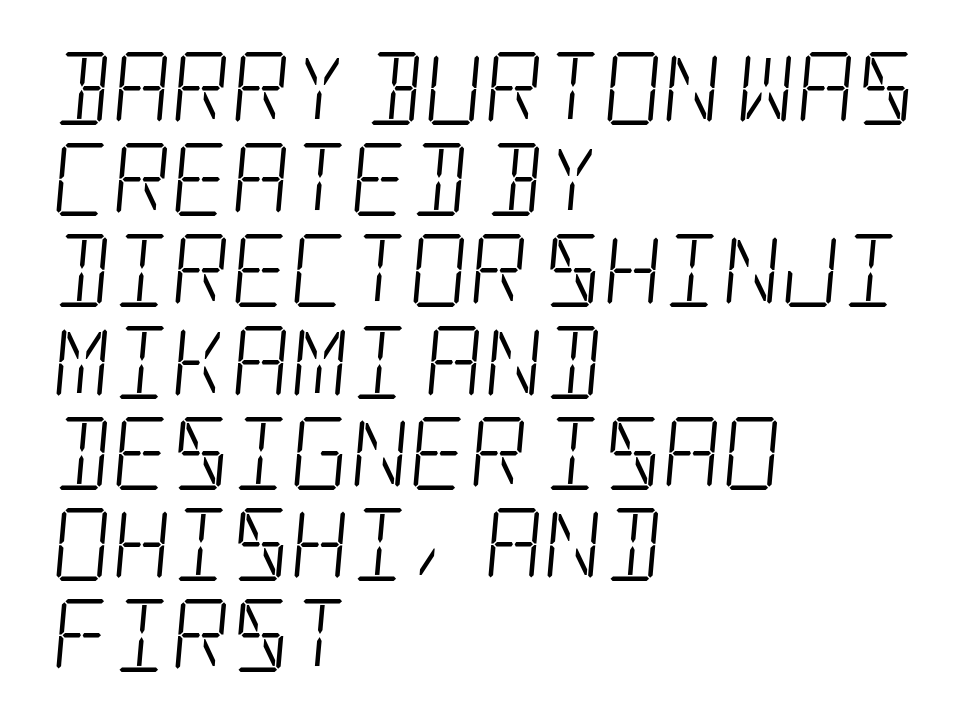
The image shows 73 px light, condensed serif type; set left-aligned, normal line spacing (1.25x), normal letter spacing, not underlined; low stroke contrast and a large x-height.
